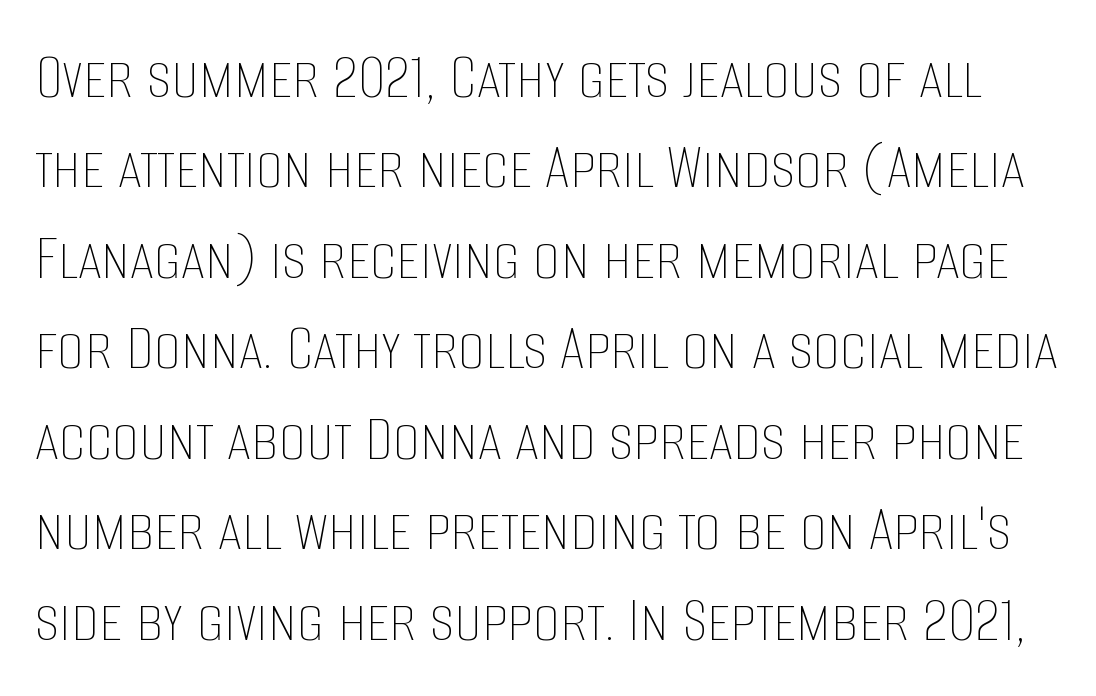
The block of text has a typical density, with ordinary space between rows. Spacing verdict: proportional, widths tailored to each character. A bare baseline throughout the passage. Stem width sits at or under what a default text font uses. Ascenders rise straight up at ninety degrees. The letterforms sit shoulder to shoulder at normal distance.
